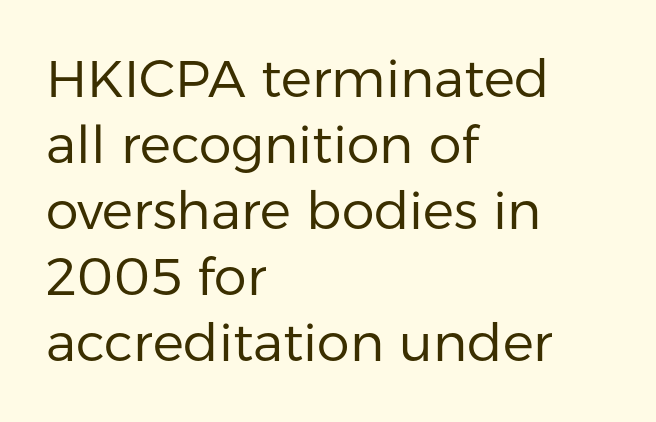
{"serif": "no", "italic": "no", "bold": "no", "weight": "regular", "width": "normal", "stroke_contrast": "low", "x_height": "medium", "monospaced": "no", "underline": "no", "align": "left", "line_spacing": "normal", "line_spacing_ratio": 1.27, "letter_spacing": "normal", "letter_spacing_em": 0.0, "glyph_px": 52}
